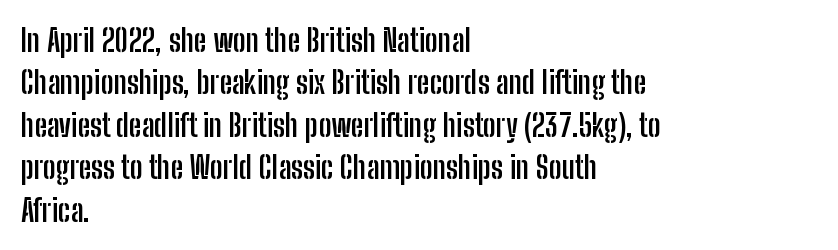
Q: Is the text bold? A: Yes.
Q: Is the text italic (slanted)? A: No, it is upright.
Q: Is the typeface a serif or a sans-serif typeface? A: Sans-serif.
Q: Is the text underlined? A: No.
Q: How is the paragraph aligned? A: Left-aligned.
Q: Is the spacing between letters normal or unusually wide? A: Normal.
Q: Is the spacing between lines tight, normal or loose? A: Normal.
Q: Width (condensed, normal, or wide)? A: Condensed.
Q: Stroke contrast? A: Low.
Q: x-height? A: Medium.
Q: Monospaced? A: No.
